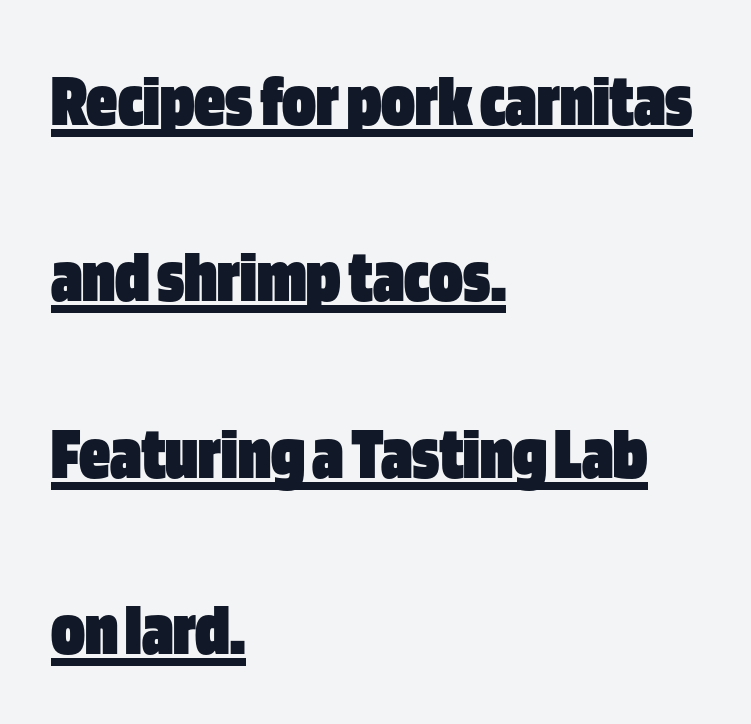
Q: Is the text bold? A: Yes.
Q: Is the text italic (slanted)? A: No, it is upright.
Q: Is the typeface a serif or a sans-serif typeface? A: Sans-serif.
Q: Is the text underlined? A: Yes.
Q: How is the paragraph aligned? A: Left-aligned.
Q: Is the spacing between letters normal or unusually wide? A: Normal.
Q: Is the spacing between lines tight, normal or loose? A: Loose.
Q: Width (condensed, normal, or wide)? A: Condensed.
Q: Stroke contrast? A: Low.
Q: x-height? A: Large.
Q: Monospaced? A: No.
